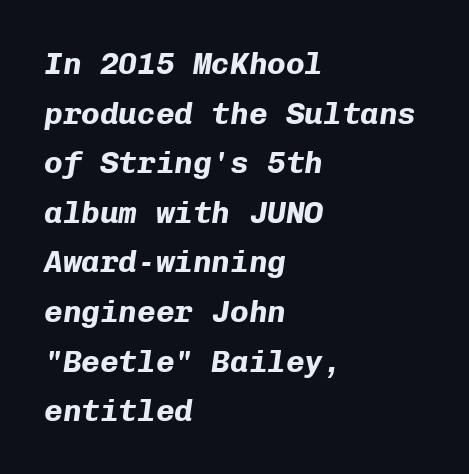
{"italic": "yes", "lean": "right", "slant_degrees": 8, "bold": "yes", "weight": "bold", "width": "normal", "stroke_contrast": "low", "x_height": "medium", "monospaced": "yes", "underline": "no", "align": "left", "line_spacing": "normal", "line_spacing_ratio": 1.6, "letter_spacing": "normal", "letter_spacing_em": 0.0, "glyph_px": 31}
